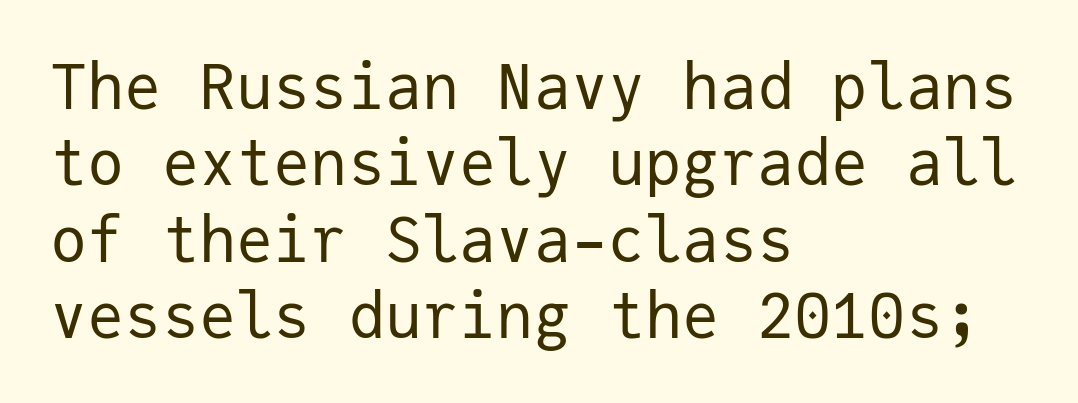
The image shows 62 px regular-weight sans-serif type, upright, monospaced; set left-aligned, line spacing 1.23x, normal letter spacing, not underlined; low stroke contrast and a medium x-height.
